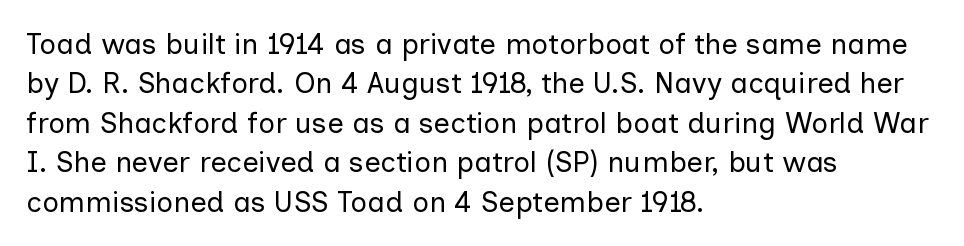
The image shows 29 px regular-weight sans-serif type, upright; set left-aligned, normal line spacing (1.36x), normal letter spacing, not underlined; low stroke contrast and a medium x-height.
